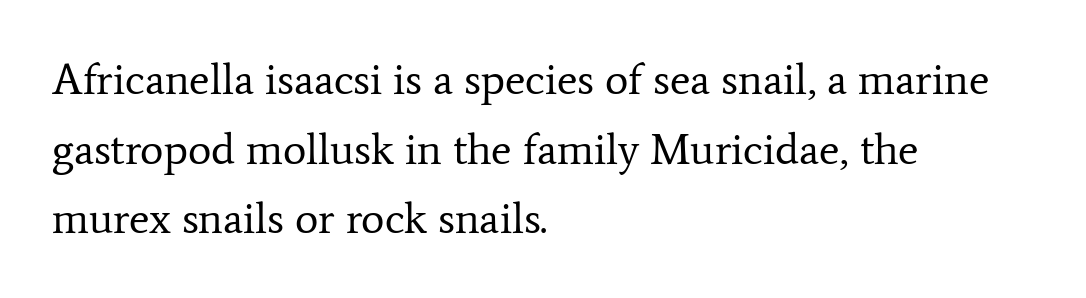
This block has exactly the height ordinary leading produces. Check the space under the baseline: it is left empty. Tracking value appears to be zero — textbook default spacing. Heaviness? Minimal to ordinary, like unemphasized prose.
